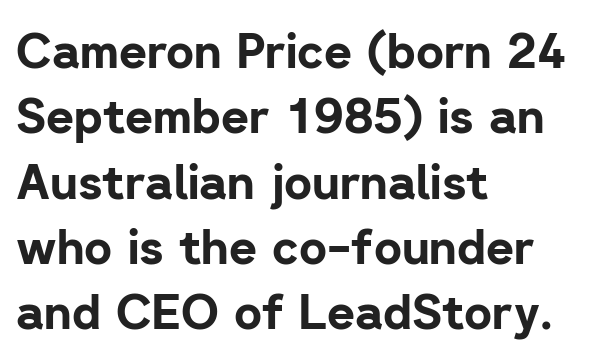
Q: Is the text bold? A: Yes.
Q: Is the text italic (slanted)? A: No, it is upright.
Q: Is the typeface a serif or a sans-serif typeface? A: Sans-serif.
Q: Is the text underlined? A: No.
Q: How is the paragraph aligned? A: Left-aligned.
Q: Is the spacing between letters normal or unusually wide? A: Normal.
Q: Is the spacing between lines tight, normal or loose? A: Normal.
Q: Width (condensed, normal, or wide)? A: Normal.
Q: Stroke contrast? A: Low.
Q: x-height? A: Medium.
Q: Monospaced? A: No.
